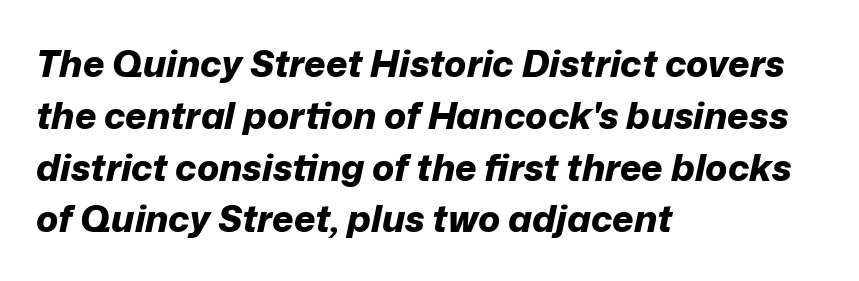
The image shows 37 px bold type, italic (leaning right); set left-aligned, normal line spacing (1.4x), normal letter spacing, not underlined; low stroke contrast and a medium x-height.
